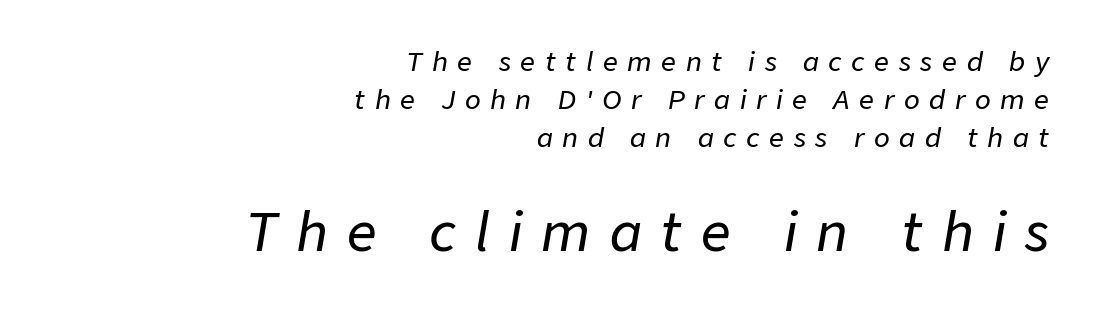
{"italic": "yes", "lean": "right", "slant_degrees": 9, "width": "normal", "stroke_contrast": "low", "x_height": "medium", "monospaced": "no", "underline": "no", "align": "right", "line_spacing": "normal", "line_spacing_ratio": 1.46, "letter_spacing": "wide", "letter_spacing_em": 0.37, "larger_block": "second", "size_ratio": 2.0, "glyph_px": 52}
